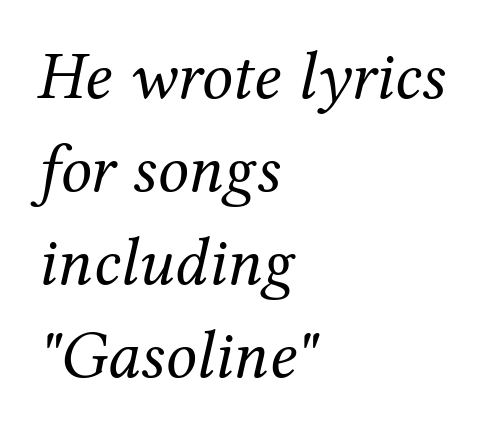
Q: Is the text bold? A: No.
Q: Is the text italic (slanted)? A: Yes, it leans right by about 12 degrees.
Q: Is the typeface a serif or a sans-serif typeface? A: Serif.
Q: Is the text underlined? A: No.
Q: How is the paragraph aligned? A: Left-aligned.
Q: Is the spacing between letters normal or unusually wide? A: Normal.
Q: Is the spacing between lines tight, normal or loose? A: Normal.
Q: Width (condensed, normal, or wide)? A: Normal.
Q: Stroke contrast? A: Medium.
Q: x-height? A: Medium.
Q: Monospaced? A: No.
